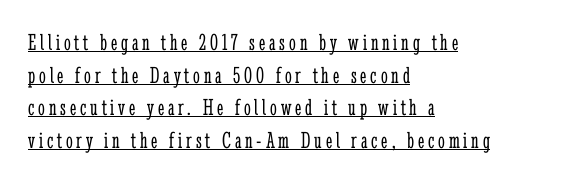
Do the letters lean? They stand straight. Reading down the block, your eye returns to a fixed left position each line. Heft: none added — not bold. The rows are spaced the way most documents space them.
